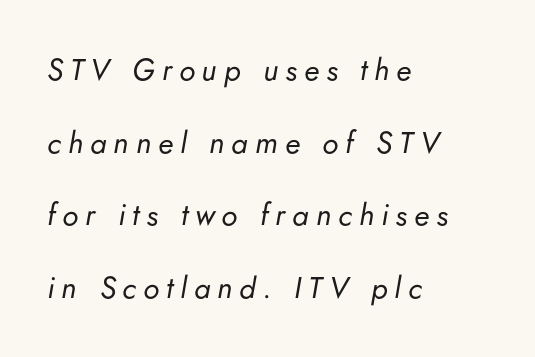
The image shows 30 px regular-weight type, italic (leaning right); set left-aligned, loose line spacing (2.42x), unusually wide letter spacing (+0.23 em), not underlined; low stroke contrast and a small x-height.
